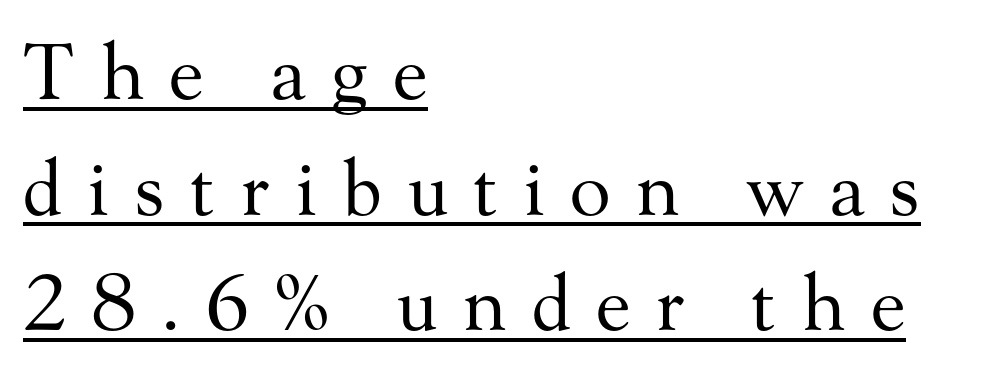
The line texture is sparse and dotted thanks to wide tracking. Proportional: the letters do not fall into vertical columns. The strokes are not fattened; the text isn't bold. Characters remain perfectly vertical along every line.
